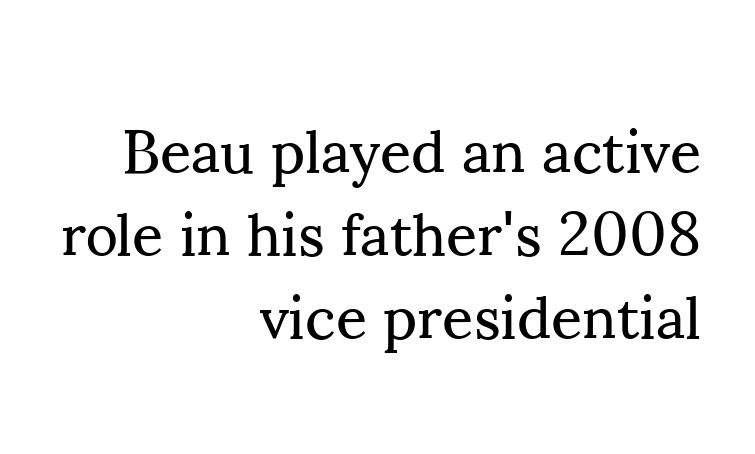
Q: Is the text bold? A: No.
Q: Is the text italic (slanted)? A: No, it is upright.
Q: Is the typeface a serif or a sans-serif typeface? A: Serif.
Q: Is the text underlined? A: No.
Q: How is the paragraph aligned? A: Right-aligned.
Q: Is the spacing between letters normal or unusually wide? A: Normal.
Q: Is the spacing between lines tight, normal or loose? A: Normal.
Q: Width (condensed, normal, or wide)? A: Normal.
Q: Stroke contrast? A: Medium.
Q: x-height? A: Small.
Q: Monospaced? A: No.
